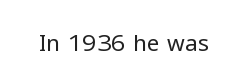
The image shows 23 px text type, upright; set normal letter spacing, not underlined.
